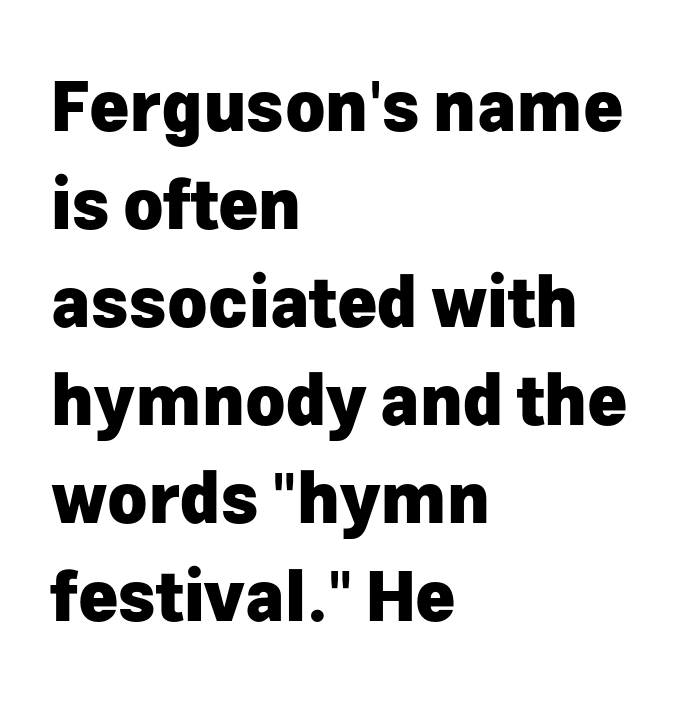
{"serif": "no", "italic": "no", "bold": "yes", "weight": "heavy", "width": "normal", "stroke_contrast": "low", "x_height": "medium", "monospaced": "no", "underline": "no", "align": "left", "line_spacing": "normal", "line_spacing_ratio": 1.44, "letter_spacing": "normal", "letter_spacing_em": 0.0, "glyph_px": 68}
